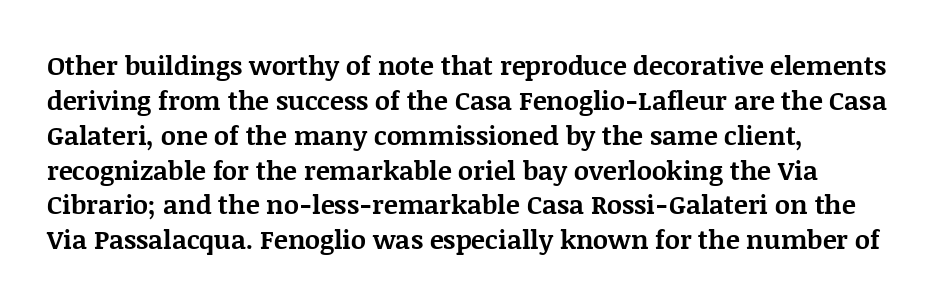
{"italic": "no", "bold": "yes", "underline": "no", "align": "left", "line_spacing": "normal", "line_spacing_ratio": 1.34, "letter_spacing": "normal", "letter_spacing_em": 0.0, "glyph_px": 26}
